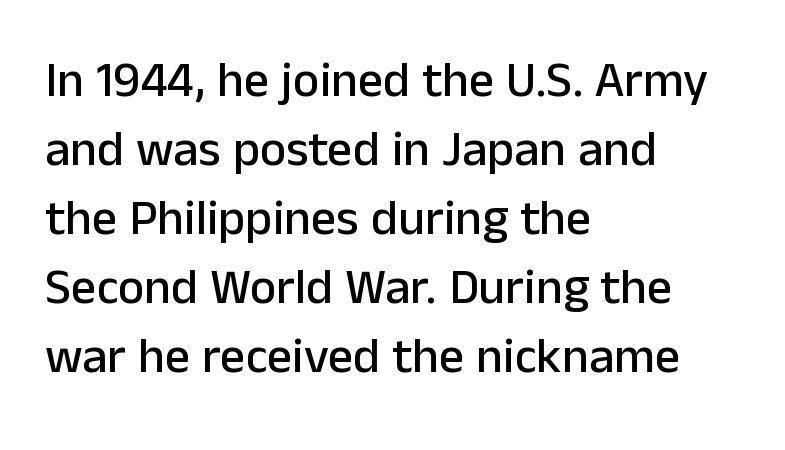
The image shows 50 px sans-serif type, upright; set left-aligned, normal line spacing (1.38x), normal letter spacing, not underlined; low stroke contrast and a medium x-height.
